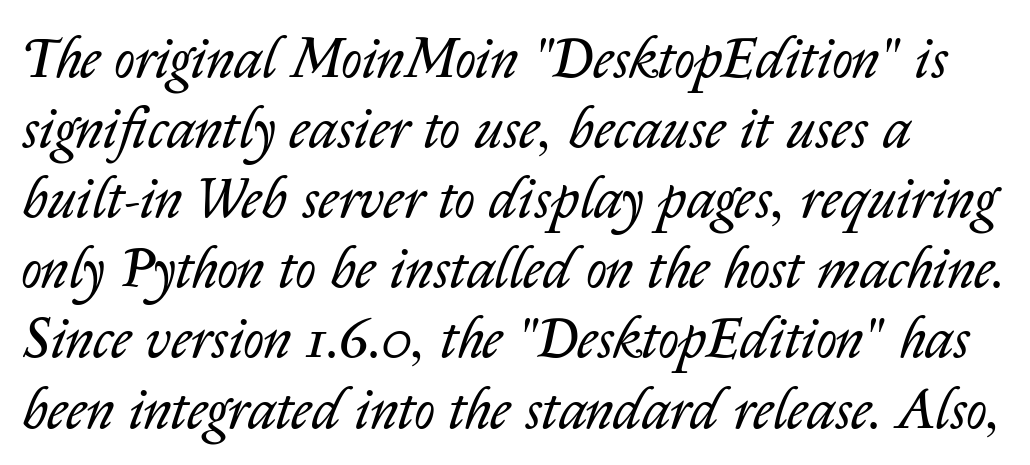
The image shows 57 px regular-weight type, italic (leaning right); set line spacing 1.23x, normal letter spacing, not underlined; low stroke contrast and a medium x-height.
